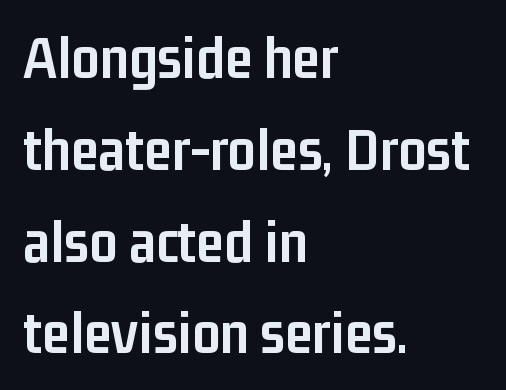
Q: Is the text bold? A: Yes.
Q: Is the text italic (slanted)? A: No, it is upright.
Q: Is the typeface a serif or a sans-serif typeface? A: Sans-serif.
Q: Is the text underlined? A: No.
Q: How is the paragraph aligned? A: Left-aligned.
Q: Is the spacing between letters normal or unusually wide? A: Normal.
Q: Is the spacing between lines tight, normal or loose? A: Normal.
Q: Width (condensed, normal, or wide)? A: Condensed.
Q: Stroke contrast? A: Low.
Q: x-height? A: Medium.
Q: Monospaced? A: No.
